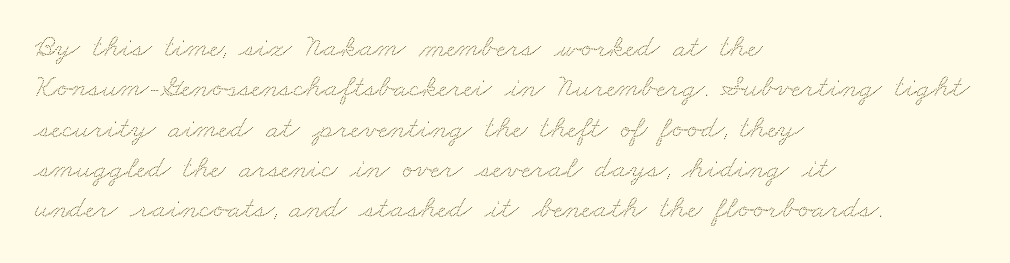
Teacher's note: observe the even left margin — that is flush-left alignment. The face used here is proportionally spaced, like ordinary book or web type. The designer left line spacing at the default. Glance below the letters and you will spot only blank space. The horizontal fit of the characters is conventional and even.
